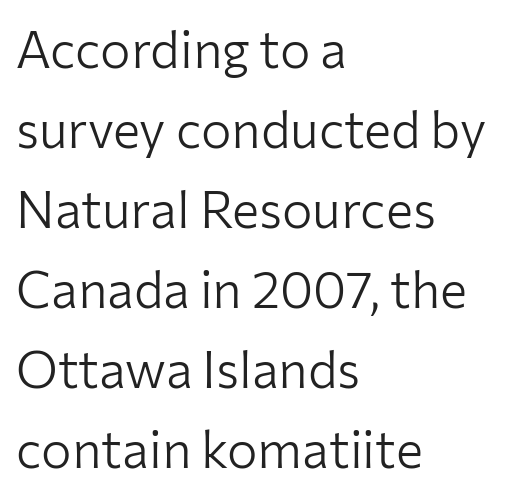
Q: Is the text bold? A: No.
Q: Is the text italic (slanted)? A: No, it is upright.
Q: Is the typeface a serif or a sans-serif typeface? A: Sans-serif.
Q: Is the text underlined? A: No.
Q: How is the paragraph aligned? A: Left-aligned.
Q: Is the spacing between letters normal or unusually wide? A: Normal.
Q: Is the spacing between lines tight, normal or loose? A: Normal.
Q: Width (condensed, normal, or wide)? A: Normal.
Q: Stroke contrast? A: Low.
Q: x-height? A: Medium.
Q: Monospaced? A: No.
